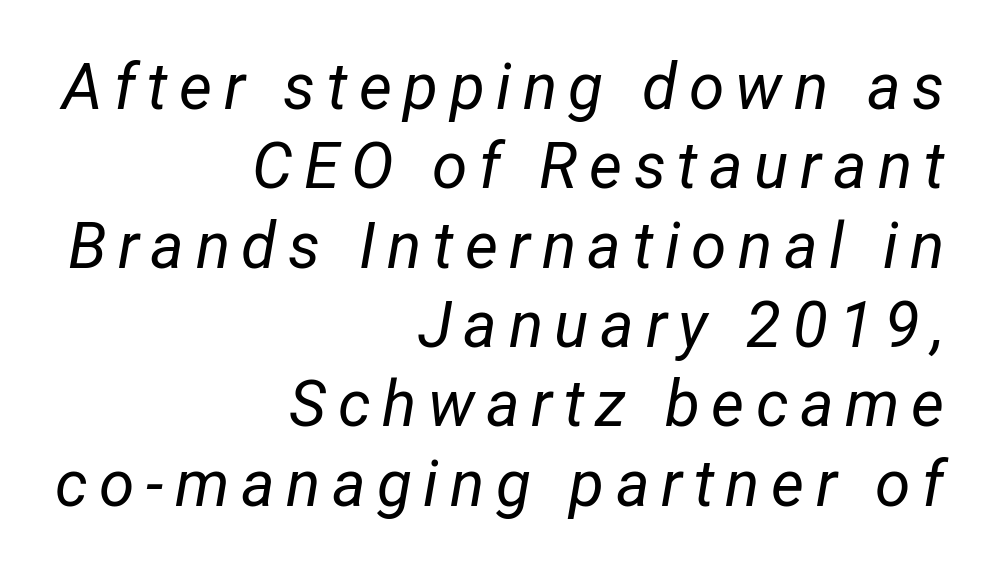
{"italic": "yes", "lean": "right", "slant_degrees": 12, "bold": "no", "weight": "regular", "width": "condensed", "stroke_contrast": "low", "x_height": "medium", "monospaced": "no", "underline": "no", "align": "right", "line_spacing_ratio": 1.24, "glyph_px": 64}
